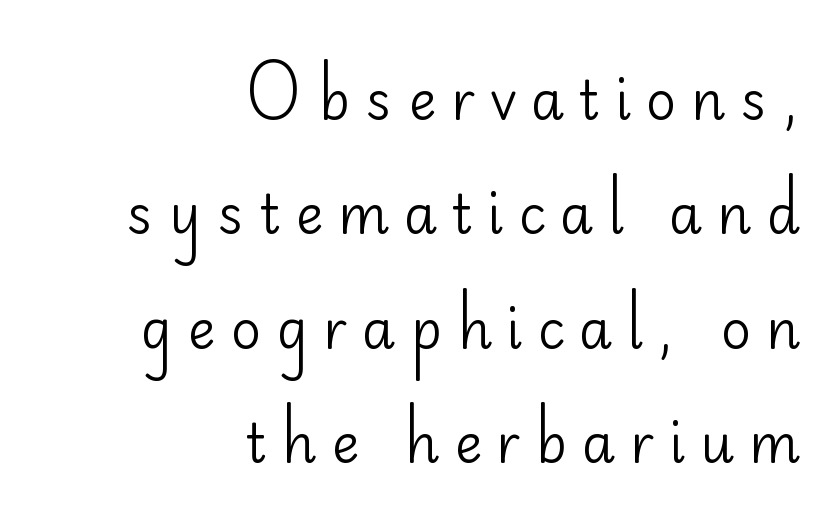
{"serif": "no", "italic": "no", "bold": "no", "weight": "regular", "width": "normal", "stroke_contrast": "low", "x_height": "small", "monospaced": "no", "underline": "no", "align": "right", "line_spacing": "loose", "line_spacing_ratio": 2.16, "letter_spacing": "wide", "letter_spacing_em": 0.28, "glyph_px": 53}
